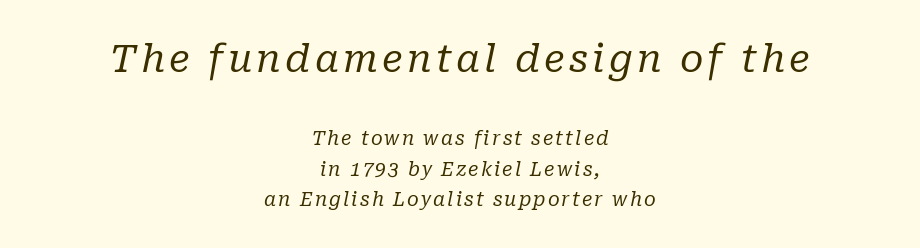
The image shows 38 px regular-weight serif type, italic (leaning right); set centered, normal line spacing (1.6x), not underlined; the first (top) block is 2.0x larger; low stroke contrast and a medium x-height.
